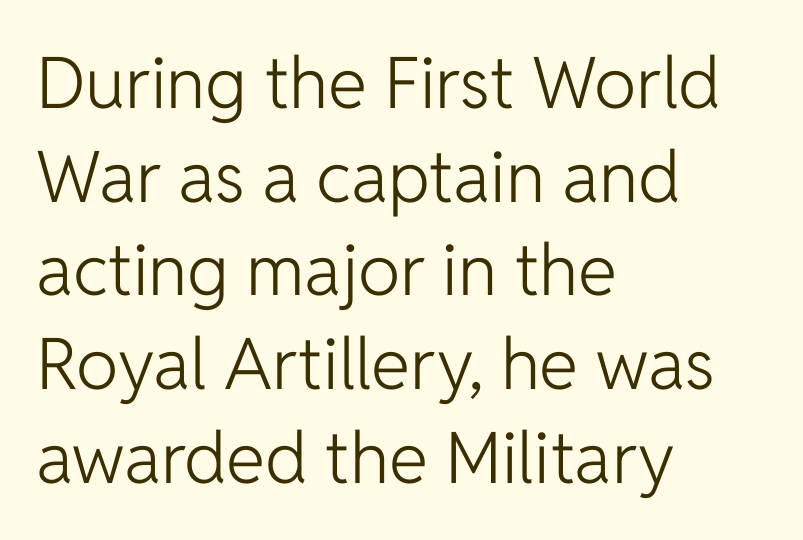
Q: Is the text bold? A: No.
Q: Is the text italic (slanted)? A: No, it is upright.
Q: Is the typeface a serif or a sans-serif typeface? A: Sans-serif.
Q: Is the text underlined? A: No.
Q: How is the paragraph aligned? A: Left-aligned.
Q: Is the spacing between letters normal or unusually wide? A: Normal.
Q: Is the spacing between lines tight, normal or loose? A: Normal.
Q: Width (condensed, normal, or wide)? A: Normal.
Q: Stroke contrast? A: Low.
Q: x-height? A: Medium.
Q: Monospaced? A: No.
